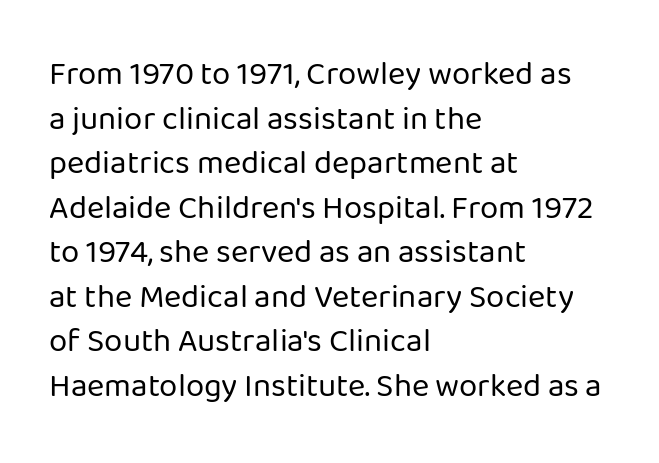
{"serif": "no", "italic": "no", "bold": "no", "weight": "regular", "width": "normal", "stroke_contrast": "low", "x_height": "medium", "monospaced": "no", "underline": "no", "align": "left", "line_spacing": "normal", "line_spacing_ratio": 1.35, "letter_spacing": "normal", "letter_spacing_em": 0.0, "glyph_px": 33}
